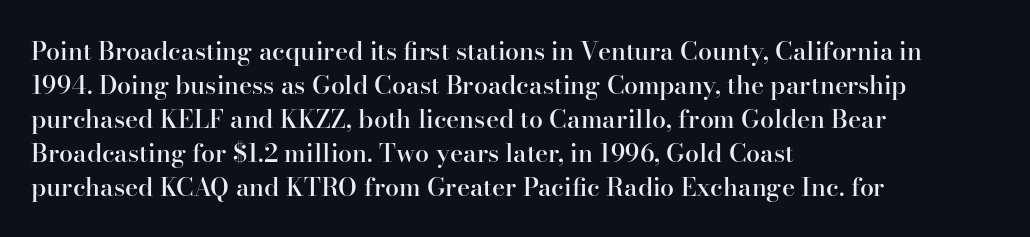
Do the letters lean? They stand straight. Set as a demibold, roughly 600 on the weight scale. Interline gaps are of average width in this sample. Has an underline been added? It has not. In CSS terms this would be text-align: left. The passage shown has conventional tracking throughout.
